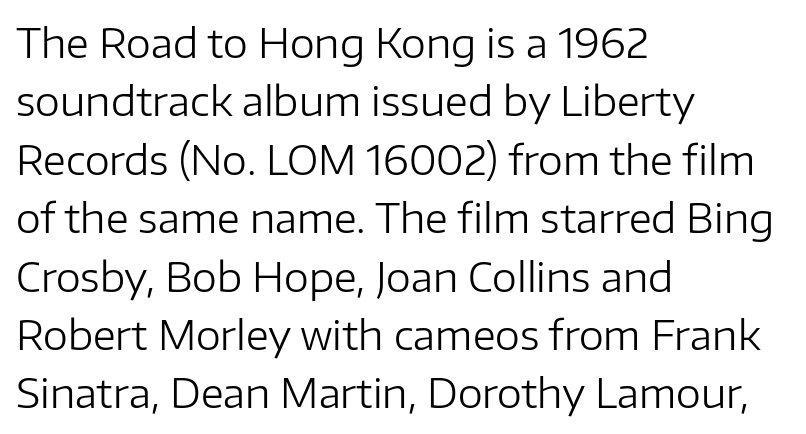
Q: Is the text bold? A: No.
Q: Is the text italic (slanted)? A: No, it is upright.
Q: Is the typeface a serif or a sans-serif typeface? A: Sans-serif.
Q: Is the text underlined? A: No.
Q: How is the paragraph aligned? A: Left-aligned.
Q: Is the spacing between letters normal or unusually wide? A: Normal.
Q: Is the spacing between lines tight, normal or loose? A: Normal.
Q: Width (condensed, normal, or wide)? A: Normal.
Q: Stroke contrast? A: Low.
Q: x-height? A: Medium.
Q: Monospaced? A: No.
